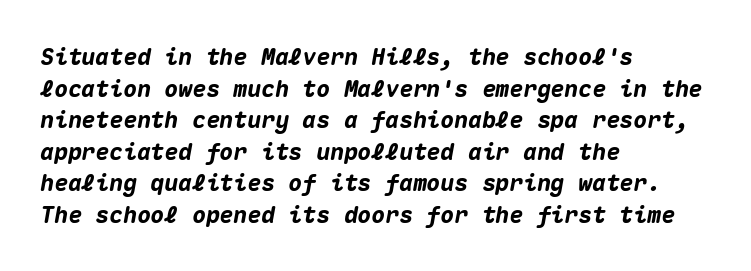
Summary of vertical rhythm: regular, with standard interline spacing. A student would call this left alignment; a typographer would say flush left, rag right. The rendering keeps characters at their native spacing. Designer's note — italics engaged.
